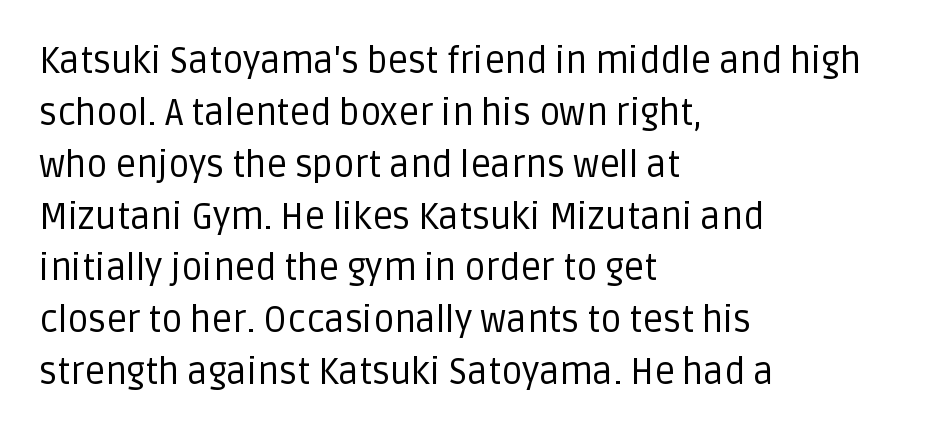
{"serif": "no", "italic": "no", "bold": "no", "weight": "regular", "width": "normal", "stroke_contrast": "low", "x_height": "large", "monospaced": "no", "underline": "no", "align": "left", "line_spacing": "normal", "line_spacing_ratio": 1.44, "letter_spacing": "normal", "letter_spacing_em": 0.0, "glyph_px": 36}
